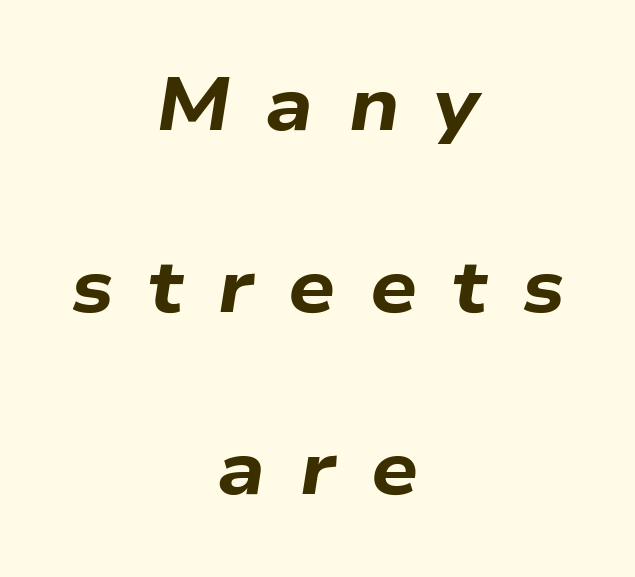
{"italic": "yes", "lean": "right", "slant_degrees": 9, "bold": "yes", "weight": "bold", "width": "wide", "stroke_contrast": "low", "x_height": "medium", "monospaced": "no", "underline": "no", "align": "center", "line_spacing": "loose", "line_spacing_ratio": 2.46, "letter_spacing": "wide", "letter_spacing_em": 0.47, "glyph_px": 74}
